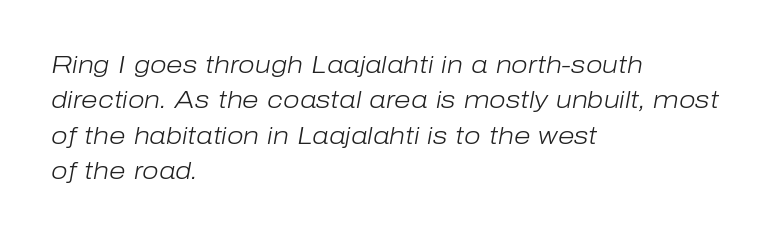
The image shows 24 px text type, italic (leaning right); set left-aligned, normal line spacing (1.47x), normal letter spacing, not underlined.
